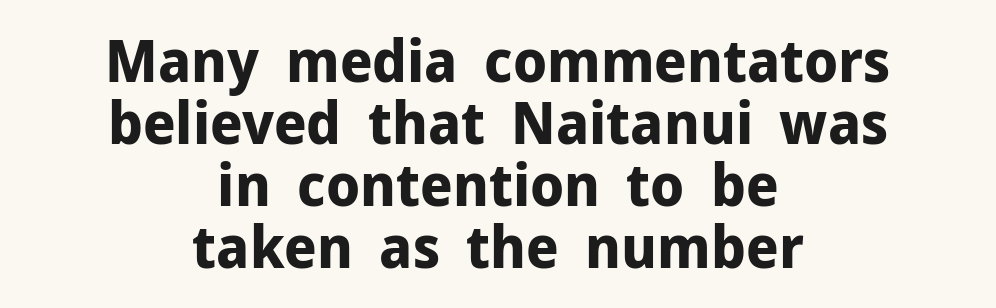
{"serif": "no", "italic": "no", "bold": "yes", "weight": "bold", "width": "normal", "stroke_contrast": "low", "x_height": "medium", "monospaced": "no", "underline": "no", "align": "center", "line_spacing": "tight", "line_spacing_ratio": 1.05, "letter_spacing": "normal", "letter_spacing_em": 0.0, "glyph_px": 59}
